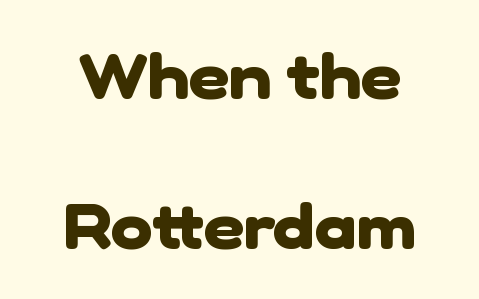
The type is set solid horizontally, with unmodified tracking. The font family rendered here belongs to the sans-serif group. Weight check: bold — yes, fully. Letters rest on an invisible, unmarked baseline. Proportional: the letters do not fall into vertical columns. One glance says open: line gaps are wider than usual.
